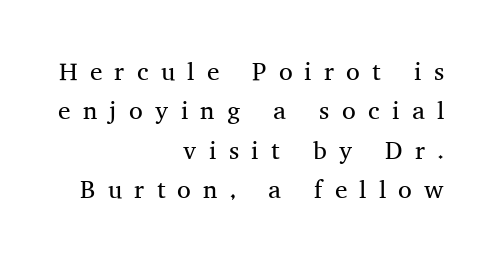
Q: Is the text bold? A: No.
Q: Is the text italic (slanted)? A: No, it is upright.
Q: Is the text underlined? A: No.
Q: How is the paragraph aligned? A: Right-aligned.
Q: Is the spacing between letters normal or unusually wide? A: Unusually wide.
Q: Is the spacing between lines tight, normal or loose? A: Normal.
